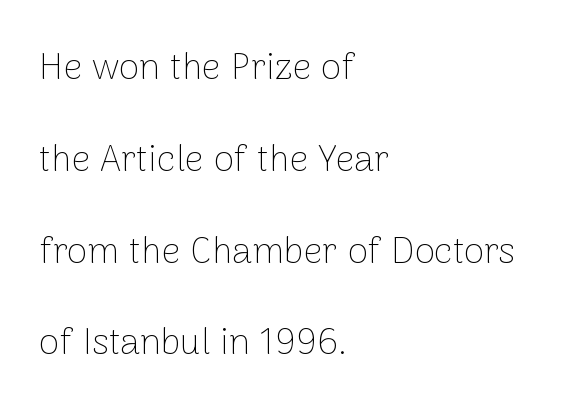
The image shows 37 px thin sans-serif type, upright; set left-aligned, loose line spacing (2.48x), normal letter spacing, not underlined; low stroke contrast and a medium x-height.
